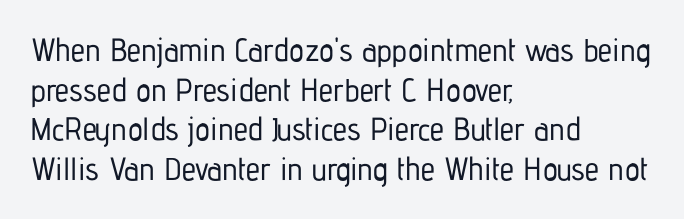
The image shows 32 px condensed sans-serif type, upright; set left-aligned, line spacing 1.24x, normal letter spacing, not underlined; low stroke contrast and a medium x-height.
